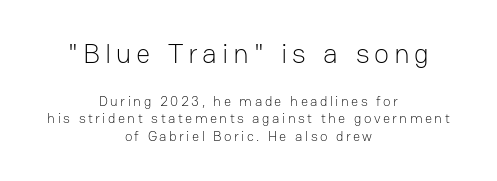
The image shows 28 px light sans-serif type, upright; set centered, line spacing 1.24x, not underlined; the first (top) block is 2.0x larger; low stroke contrast and a medium x-height.
